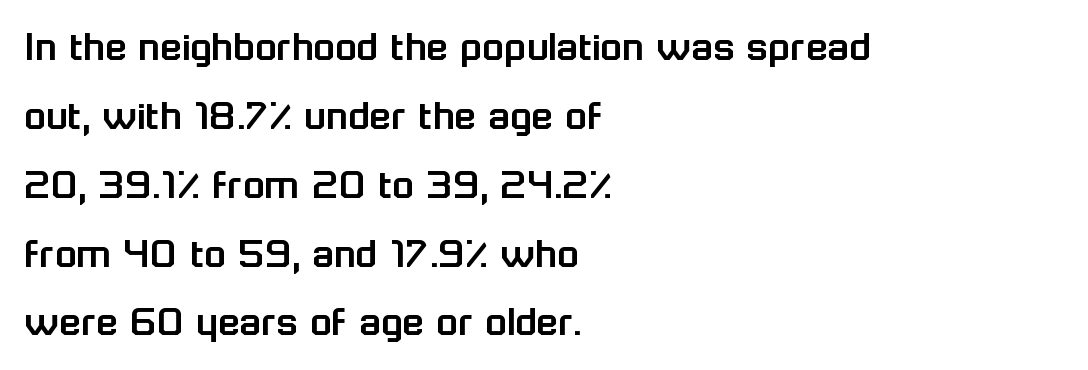
The image shows 45 px sans-serif type, upright; set left-aligned, normal line spacing (1.53x), normal letter spacing, not underlined; low stroke contrast and a medium x-height.
